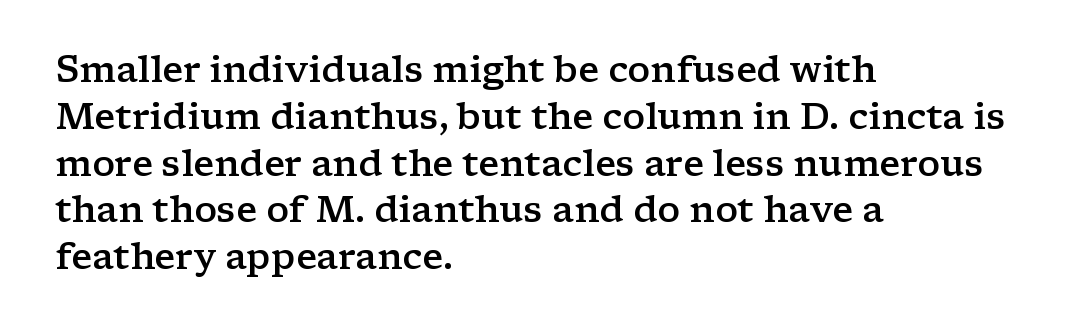
A typesetter would call this proportional, since set widths differ per character. In terms of posture, this sample is upright. These lines carry some extra weight — a demibold, not a full bold. The strip under each line holds only bare page. This block has exactly the height ordinary leading produces. Teacher's note: observe the even left margin — that is flush-left alignment.
